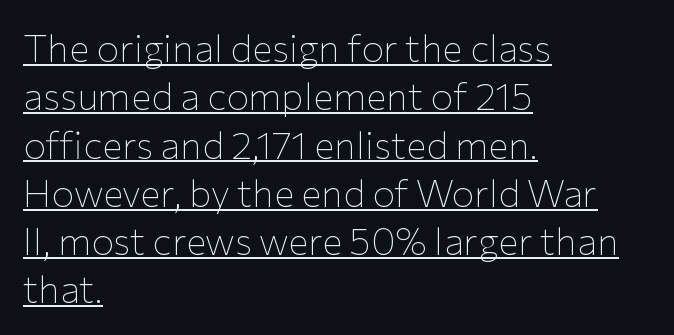
Q: Is the text bold? A: No.
Q: Is the text italic (slanted)? A: No, it is upright.
Q: Is the typeface a serif or a sans-serif typeface? A: Sans-serif.
Q: Is the text underlined? A: Yes.
Q: How is the paragraph aligned? A: Left-aligned.
Q: Is the spacing between letters normal or unusually wide? A: Normal.
Q: Is the spacing between lines tight, normal or loose? A: Normal.
Q: Width (condensed, normal, or wide)? A: Normal.
Q: Stroke contrast? A: Low.
Q: x-height? A: Medium.
Q: Monospaced? A: No.
